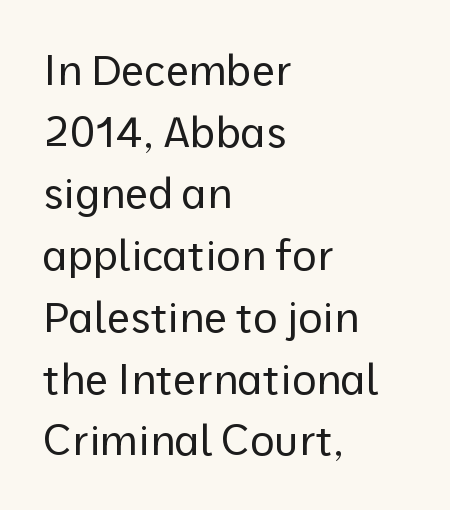
{"serif": "no", "italic": "no", "bold": "no", "weight": "regular", "width": "normal", "stroke_contrast": "low", "x_height": "medium", "monospaced": "no", "underline": "no", "align": "left", "line_spacing": "normal", "line_spacing_ratio": 1.47, "letter_spacing": "normal", "letter_spacing_em": 0.0, "glyph_px": 42}
